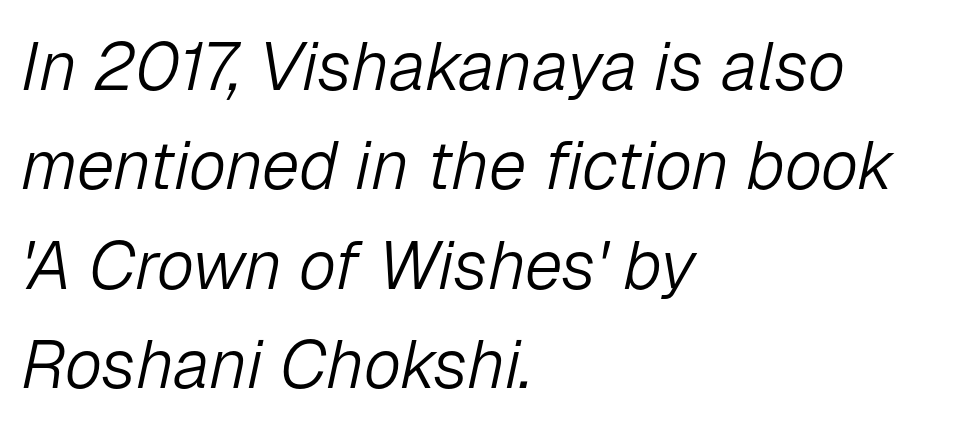
{"italic": "yes", "lean": "right", "slant_degrees": 12, "bold": "no", "weight": "light", "width": "normal", "stroke_contrast": "low", "x_height": "medium", "monospaced": "no", "underline": "no", "align": "left", "line_spacing": "normal", "line_spacing_ratio": 1.46, "letter_spacing": "normal", "letter_spacing_em": 0.0, "glyph_px": 68}
